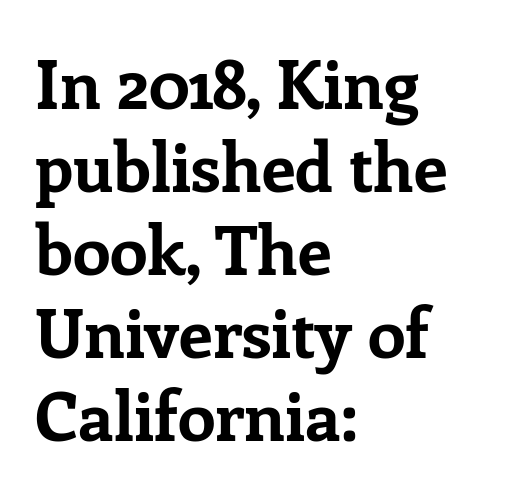
Q: Is the text bold? A: Yes.
Q: Is the text italic (slanted)? A: No, it is upright.
Q: Is the typeface a serif or a sans-serif typeface? A: Serif.
Q: Is the text underlined? A: No.
Q: How is the paragraph aligned? A: Left-aligned.
Q: Is the spacing between letters normal or unusually wide? A: Normal.
Q: Width (condensed, normal, or wide)? A: Normal.
Q: Stroke contrast? A: Low.
Q: x-height? A: Medium.
Q: Monospaced? A: No.
